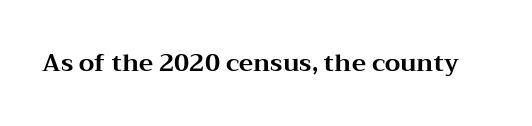
{"italic": "no", "bold": "yes", "underline": "no", "letter_spacing": "normal", "letter_spacing_em": 0.0, "glyph_px": 24}
